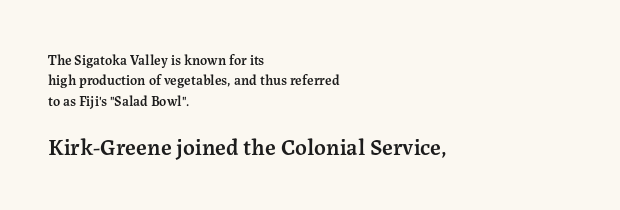
Emphasis by weight is partial: semibold. Designer's note — italics off, roman on. You could call the tracking neutral — neither tight nor loose. Every row of glyphs begins at an identical x-position on the left.
